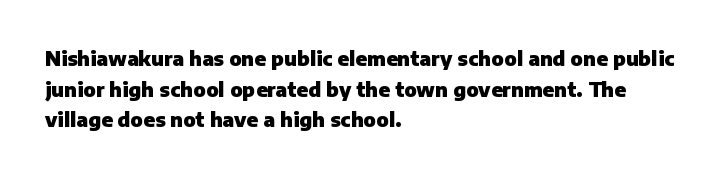
The image shows 20 px bold type, upright; set left-aligned, normal line spacing (1.53x), normal letter spacing, not underlined.
